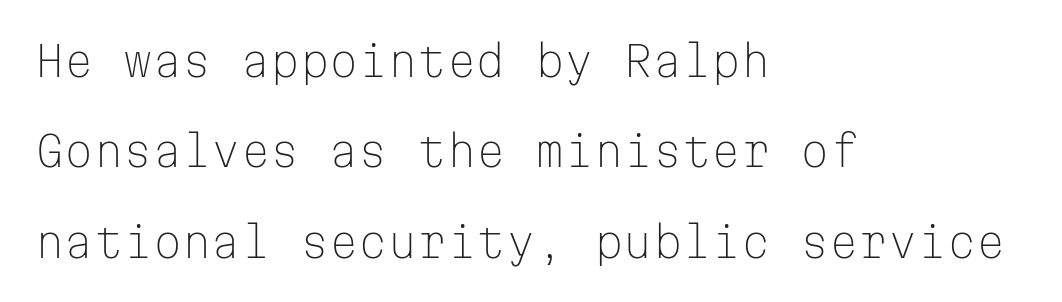
{"serif": "no", "italic": "no", "bold": "no", "weight": "light", "width": "normal", "stroke_contrast": "low", "x_height": "medium", "monospaced": "yes", "underline": "no", "align": "left", "line_spacing": "loose", "line_spacing_ratio": 2.15, "letter_spacing": "normal", "letter_spacing_em": 0.0, "glyph_px": 42}
